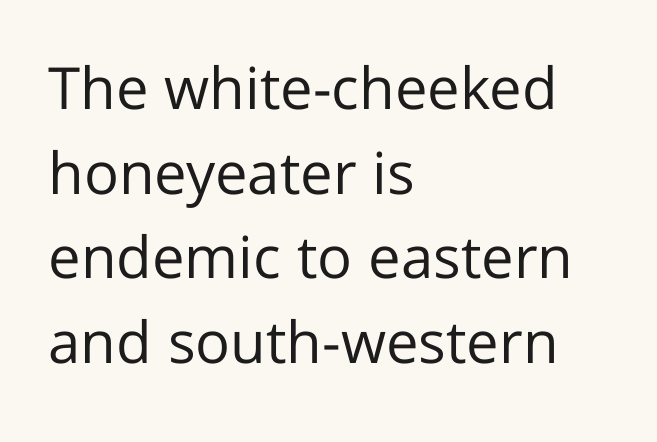
Q: Is the text bold? A: No.
Q: Is the text italic (slanted)? A: No, it is upright.
Q: Is the typeface a serif or a sans-serif typeface? A: Sans-serif.
Q: Is the text underlined? A: No.
Q: How is the paragraph aligned? A: Left-aligned.
Q: Is the spacing between letters normal or unusually wide? A: Normal.
Q: Is the spacing between lines tight, normal or loose? A: Normal.
Q: Width (condensed, normal, or wide)? A: Normal.
Q: Stroke contrast? A: Low.
Q: x-height? A: Medium.
Q: Monospaced? A: No.
